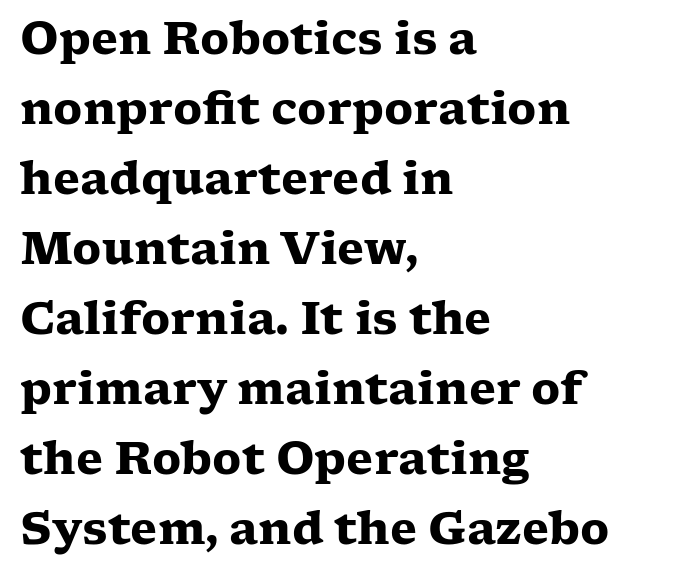
{"serif": "yes", "italic": "no", "bold": "yes", "weight": "heavy", "width": "wide", "stroke_contrast": "low", "x_height": "medium", "monospaced": "no", "underline": "no", "align": "left", "line_spacing": "normal", "line_spacing_ratio": 1.59, "letter_spacing": "normal", "letter_spacing_em": 0.0, "glyph_px": 44}
